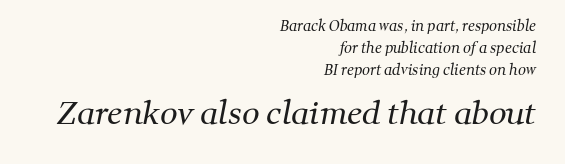
{"serif": "yes", "bold": "no", "weight": "regular", "width": "normal", "stroke_contrast": "medium", "x_height": "medium", "monospaced": "no", "underline": "no", "align": "right", "line_spacing": "normal", "line_spacing_ratio": 1.57, "letter_spacing": "normal", "letter_spacing_em": 0.0, "larger_block": "second", "size_ratio": 2.21, "glyph_px": 31}
